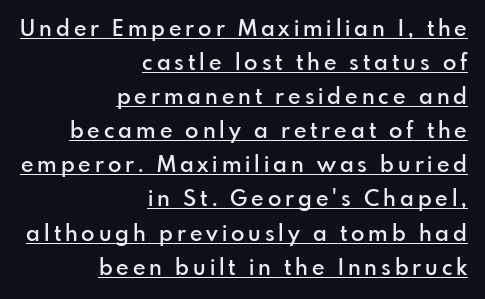
The image shows 22 px text type, upright; set right-aligned, normal line spacing (1.55x), underlined.
